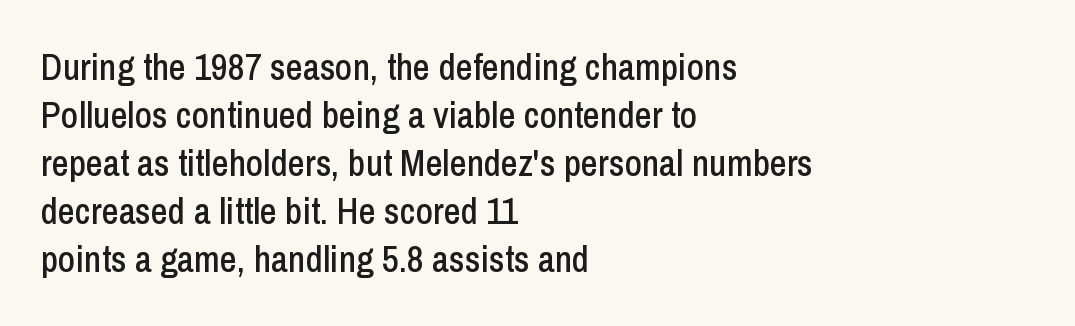
Q: Is the text italic (slanted)? A: No, it is upright.
Q: Is the typeface a serif or a sans-serif typeface? A: Sans-serif.
Q: Is the text underlined? A: No.
Q: How is the paragraph aligned? A: Left-aligned.
Q: Is the spacing between letters normal or unusually wide? A: Normal.
Q: Is the spacing between lines tight, normal or loose? A: Normal.
Q: Width (condensed, normal, or wide)? A: Condensed.
Q: Stroke contrast? A: Low.
Q: x-height? A: Medium.
Q: Monospaced? A: No.
